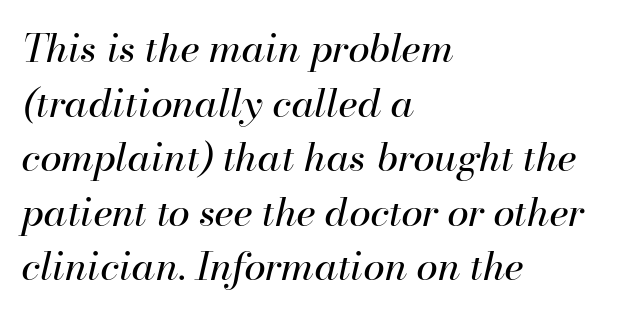
The image shows 39 px regular-weight type, italic (leaning right); set left-aligned, normal line spacing (1.4x), normal letter spacing, not underlined; high stroke contrast and a small x-height.
